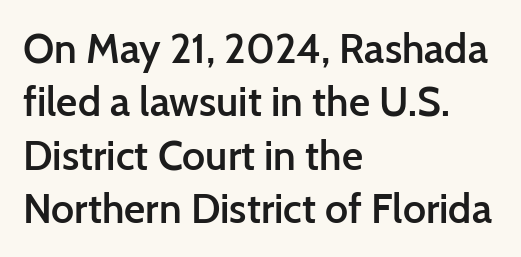
{"serif": "no", "italic": "no", "bold": "semi", "weight": "semibold", "width": "normal", "stroke_contrast": "low", "x_height": "medium", "monospaced": "no", "underline": "no", "align": "left", "line_spacing": "normal", "line_spacing_ratio": 1.3, "letter_spacing": "normal", "letter_spacing_em": 0.0, "glyph_px": 41}
